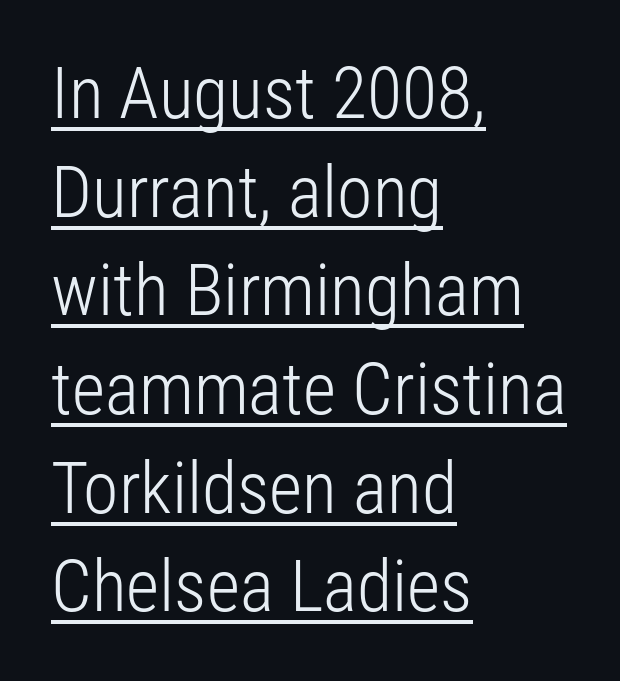
The image shows 72 px light, condensed sans-serif type, upright; set left-aligned, normal line spacing (1.37x), normal letter spacing, underlined; low stroke contrast and a medium x-height.
